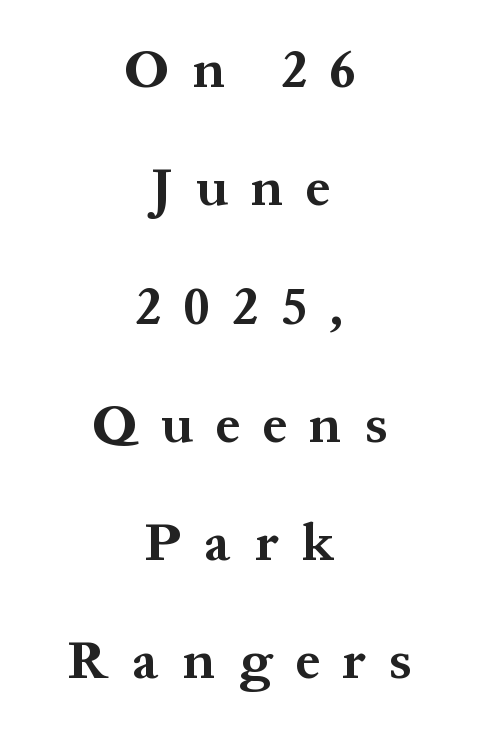
The glyphs have the mass of a bold cut. The passage shown is typed in a proportional face where columns would drift. This sample trades compactness for vertical openness between lines. The letters are spread apart with noticeably loose tracking.
